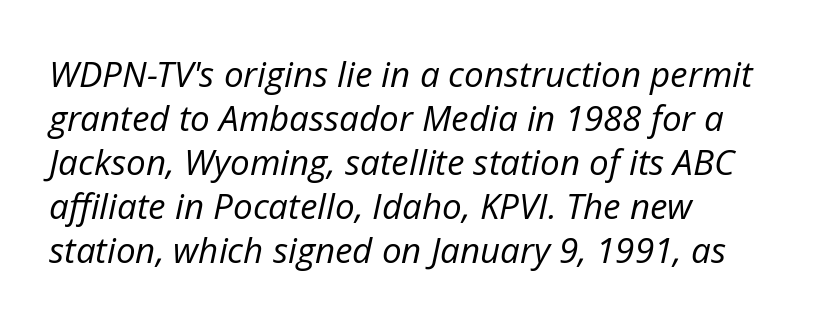
The image shows 35 px regular-weight type, italic (leaning right); set left-aligned, normal line spacing (1.26x), normal letter spacing, not underlined; low stroke contrast and a medium x-height.
